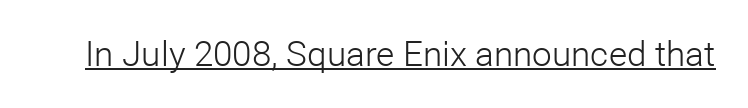
Q: Is the text bold? A: No.
Q: Is the text italic (slanted)? A: No, it is upright.
Q: Is the typeface a serif or a sans-serif typeface? A: Sans-serif.
Q: Is the text underlined? A: Yes.
Q: Is the spacing between letters normal or unusually wide? A: Normal.
Q: Width (condensed, normal, or wide)? A: Normal.
Q: Stroke contrast? A: Low.
Q: x-height? A: Medium.
Q: Monospaced? A: No.
